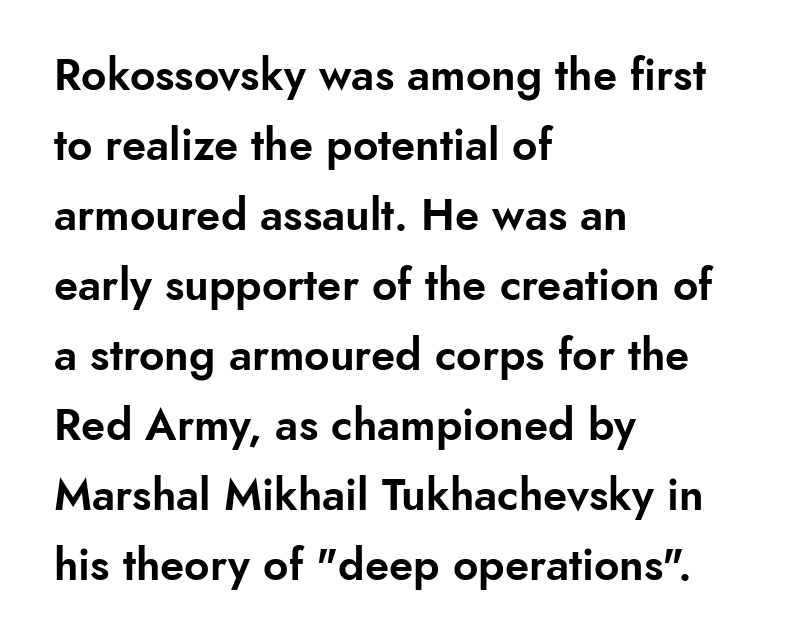
Reading down the column, the eye jumps a familiar distance to each next line. Descender tails drop into unmarked territory. These lines are rendered in a variable-pitch font. Every character sits straight up, as roman type does. Glyph-to-glyph distance matches everyday printed text.
